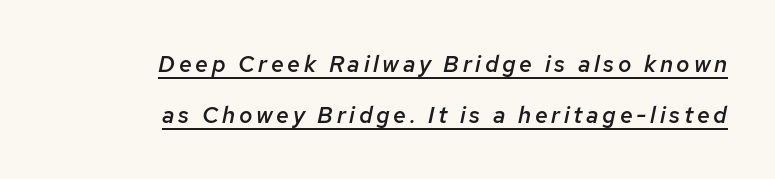
Q: Is the text bold? A: Semi-bold.
Q: Is the text italic (slanted)? A: Yes, it leans right by about 12 degrees.
Q: Is the text underlined? A: Yes.
Q: How is the paragraph aligned? A: Right-aligned.
Q: Is the spacing between lines tight, normal or loose? A: Loose.
